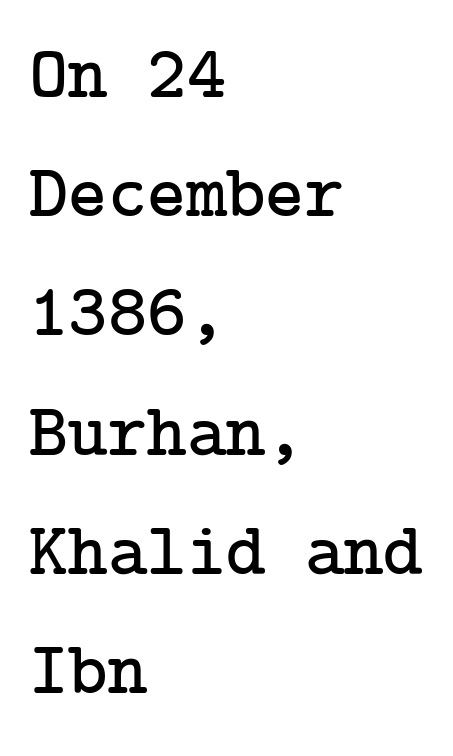
Q: Is the text italic (slanted)? A: No, it is upright.
Q: Is the typeface a serif or a sans-serif typeface? A: Serif.
Q: Is the text underlined? A: No.
Q: How is the paragraph aligned? A: Left-aligned.
Q: Is the spacing between letters normal or unusually wide? A: Normal.
Q: Is the spacing between lines tight, normal or loose? A: Normal.
Q: Width (condensed, normal, or wide)? A: Normal.
Q: Stroke contrast? A: Low.
Q: x-height? A: Medium.
